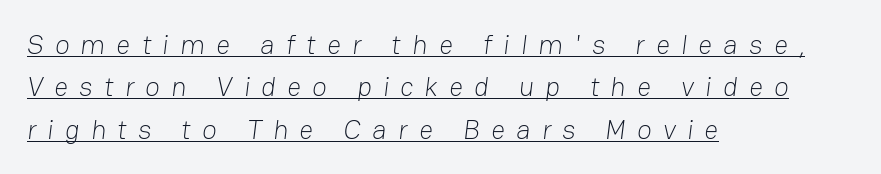
The image shows 27 px text type; set left-aligned, normal line spacing (1.57x), unusually wide letter spacing (+0.42 em), underlined.
